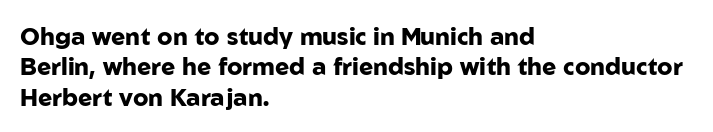
{"italic": "no", "bold": "yes", "underline": "no", "align": "left", "line_spacing": "normal", "line_spacing_ratio": 1.27, "letter_spacing": "normal", "letter_spacing_em": 0.0, "glyph_px": 24}
